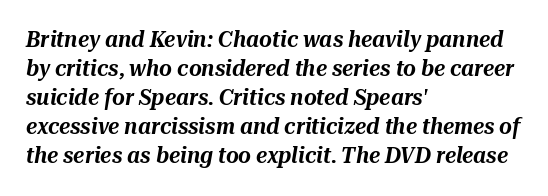
Does the leading feel generous? No, just average. The line texture is even and compact thanks to regular tracking. Descenders hang freely into open space. Each line starts at the same left margin while the right side varies.
